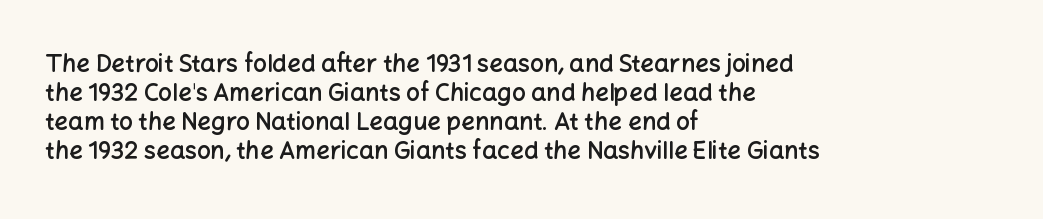
A fair bit of extra ink — the face is semibold, not bold. Reading down the block, your eye returns to a fixed left position each line. Style check: upright. Compared with typical body copy, the letter spacing here is the same. The passage shown is not underscored anywhere.
